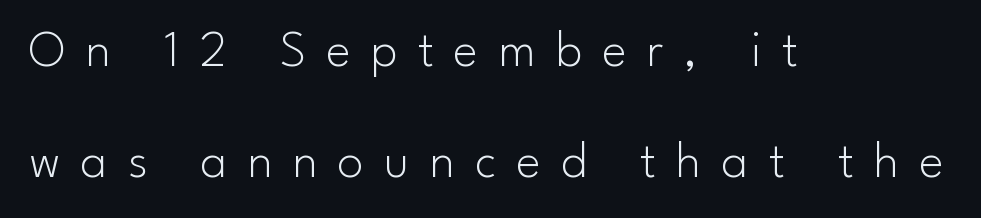
{"serif": "no", "italic": "no", "bold": "no", "weight": "light", "width": "normal", "stroke_contrast": "low", "x_height": "small", "monospaced": "no", "underline": "no", "align": "left", "line_spacing": "loose", "line_spacing_ratio": 2.13, "letter_spacing": "wide", "letter_spacing_em": 0.39, "glyph_px": 52}
